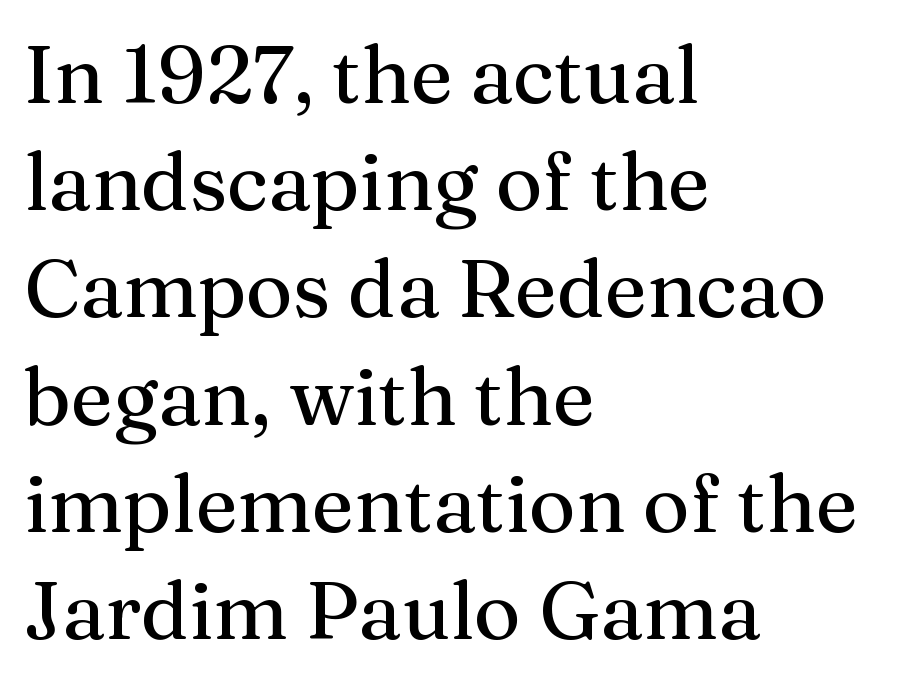
What's the leading like? Ordinary, nothing unusual. Unmarked baselines from the first word to the last. The text was rendered using a seriffed face with decorative stroke endings. Characters follow at the spacing the type designer built in. This sample has the flowing, uneven cadence of proportional lettering.
